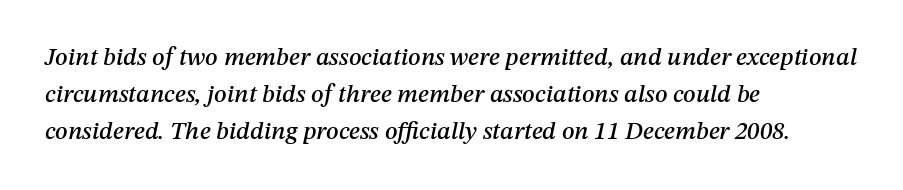
Q: Is the text italic (slanted)? A: Yes, it leans right by about 12 degrees.
Q: Is the text underlined? A: No.
Q: How is the paragraph aligned? A: Left-aligned.
Q: Is the spacing between letters normal or unusually wide? A: Normal.
Q: Is the spacing between lines tight, normal or loose? A: Normal.
